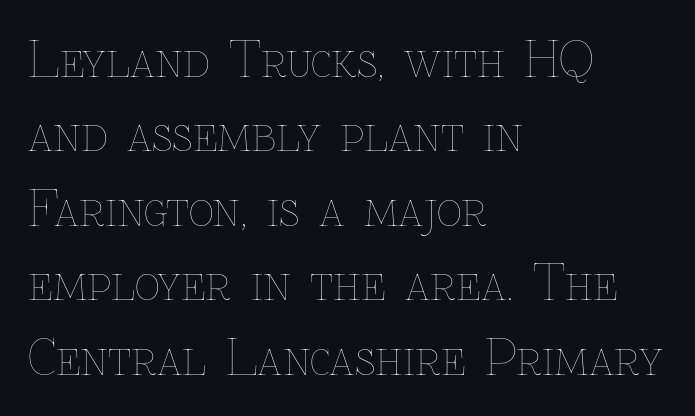
The image shows 49 px thin type, upright; set left-aligned, normal line spacing (1.52x), normal letter spacing, not underlined; low stroke contrast and a medium x-height.
